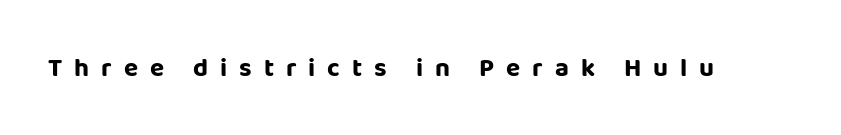
Q: Is the text bold? A: Yes.
Q: Is the text italic (slanted)? A: No, it is upright.
Q: Is the text underlined? A: No.
Q: Is the spacing between letters normal or unusually wide? A: Unusually wide.
